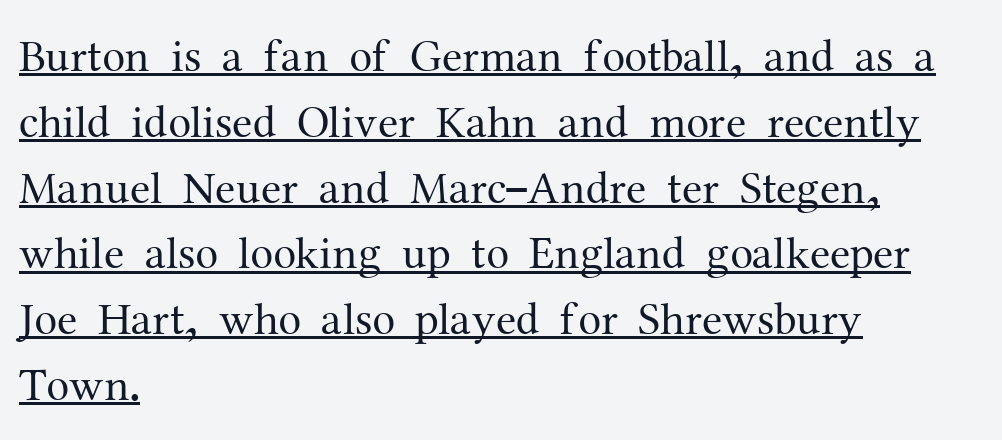
{"serif": "yes", "italic": "no", "bold": "no", "weight": "regular", "width": "normal", "stroke_contrast": "medium", "x_height": "medium", "monospaced": "no", "underline": "yes", "align": "left", "line_spacing": "normal", "line_spacing_ratio": 1.43, "letter_spacing": "normal", "letter_spacing_em": 0.0, "glyph_px": 46}
